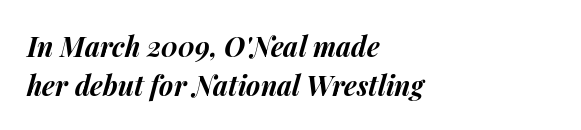
{"italic": "yes", "lean": "right", "slant_degrees": 14, "bold": "yes", "underline": "no", "align": "left", "line_spacing": "normal", "line_spacing_ratio": 1.44, "letter_spacing": "normal", "letter_spacing_em": 0.0, "glyph_px": 27}
